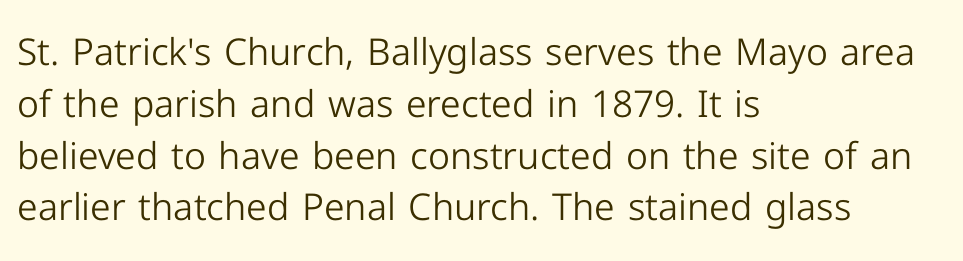
To sum up the face: it is a sans, with no serifs. Tracking value appears to be zero — textbook default spacing. Notice how the passage keeps a crisp vertical edge on the left only. A typesetter would mark this as roman, not italic. Descenders hang freely into open space. These lines sit exactly where default settings would place them.
